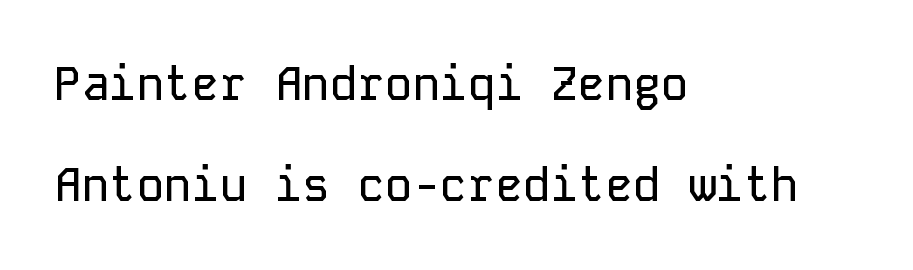
{"serif": "no", "italic": "no", "width": "normal", "stroke_contrast": "low", "x_height": "medium", "monospaced": "yes", "underline": "no", "align": "left", "line_spacing": "loose", "line_spacing_ratio": 2.2, "letter_spacing": "normal", "letter_spacing_em": 0.0, "glyph_px": 46}
